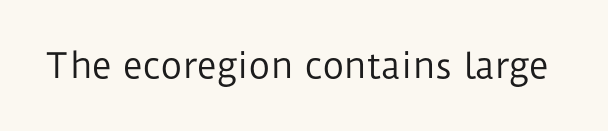
{"serif": "no", "italic": "no", "bold": "no", "weight": "regular", "width": "normal", "stroke_contrast": "low", "x_height": "medium", "monospaced": "no", "underline": "no", "letter_spacing": "normal", "letter_spacing_em": 0.0, "glyph_px": 34}
